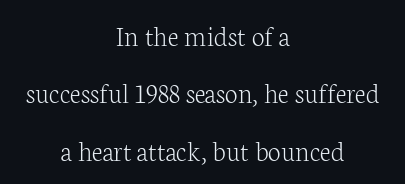
{"serif": "yes", "italic": "no", "bold": "no", "weight": "light", "width": "normal", "stroke_contrast": "low", "x_height": "medium", "monospaced": "no", "underline": "no", "align": "center", "line_spacing": "loose", "line_spacing_ratio": 1.98, "letter_spacing": "normal", "letter_spacing_em": 0.0, "glyph_px": 29}
